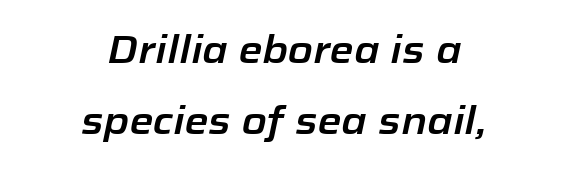
The rendering keeps characters at their native spacing. A student would call this center alignment; a typographer would say set centered. Looking at the ascenders, they clearly lean. Each letter keeps its own natural width here, so spacing adapts to shape. Bare-footed words on every line.
